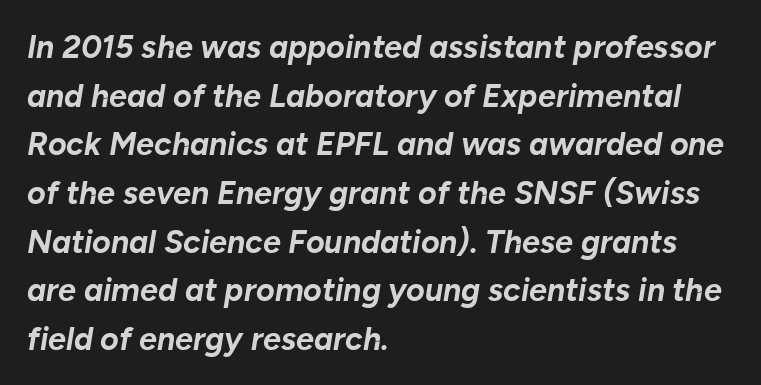
{"italic": "yes", "lean": "right", "slant_degrees": 10, "bold": "yes", "weight": "bold", "width": "normal", "stroke_contrast": "low", "x_height": "medium", "monospaced": "no", "underline": "no", "align": "left", "line_spacing": "normal", "line_spacing_ratio": 1.52, "letter_spacing": "normal", "letter_spacing_em": 0.0, "glyph_px": 32}
